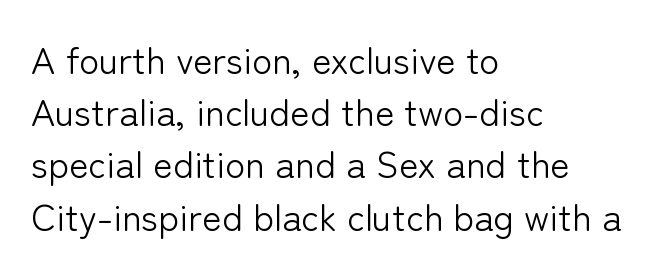
{"serif": "no", "italic": "no", "bold": "no", "weight": "light", "width": "normal", "stroke_contrast": "low", "x_height": "medium", "monospaced": "no", "underline": "no", "align": "left", "line_spacing": "normal", "line_spacing_ratio": 1.41, "letter_spacing": "normal", "letter_spacing_em": 0.0, "glyph_px": 37}
